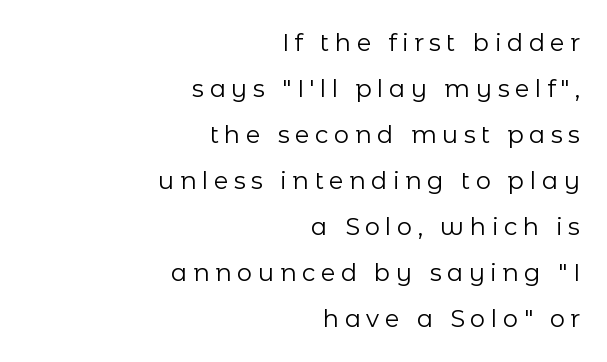
The image shows 24 px text type, upright; set right-aligned, loose line spacing (1.92x), unusually wide letter spacing (+0.23 em), not underlined.
